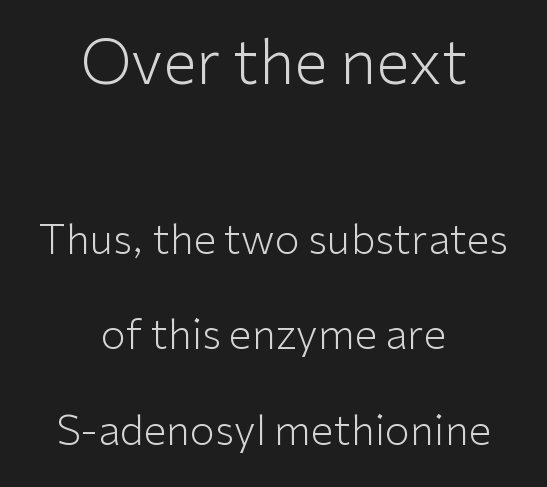
The image shows 61 px light sans-serif type, upright; set centered, loose line spacing (2.32x), normal letter spacing, not underlined; the first (top) block is 1.49x larger; low stroke contrast and a medium x-height.
